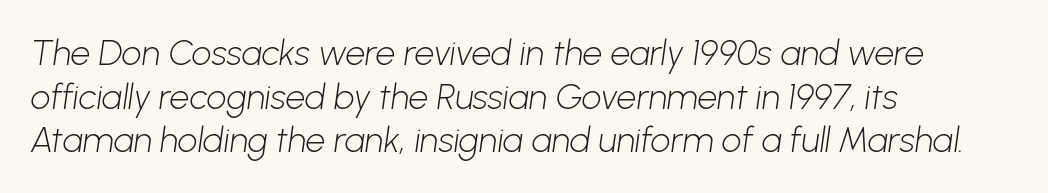
Q: Is the text bold? A: No.
Q: Is the typeface a serif or a sans-serif typeface? A: Sans-serif.
Q: Is the text underlined? A: No.
Q: How is the paragraph aligned? A: Left-aligned.
Q: Is the spacing between letters normal or unusually wide? A: Normal.
Q: Is the spacing between lines tight, normal or loose? A: Normal.
Q: Width (condensed, normal, or wide)? A: Normal.
Q: Stroke contrast? A: Low.
Q: x-height? A: Medium.
Q: Monospaced? A: No.
